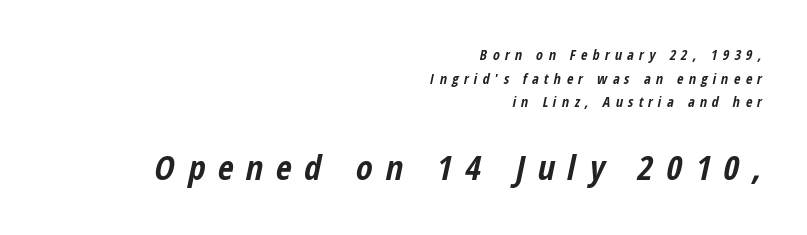
Q: Is the text bold? A: Yes.
Q: Is the text italic (slanted)? A: Yes, it leans right by about 12 degrees.
Q: Is the text underlined? A: No.
Q: How is the paragraph aligned? A: Right-aligned.
Q: Is the spacing between letters normal or unusually wide? A: Unusually wide.
Q: Is the spacing between lines tight, normal or loose? A: Normal.
Q: Which block of text is set in a larger size, the first (top) or the second (bottom)? A: The second (bottom) one.
Q: Width (condensed, normal, or wide)? A: Condensed.
Q: Stroke contrast? A: Low.
Q: x-height? A: Medium.
Q: Monospaced? A: No.
